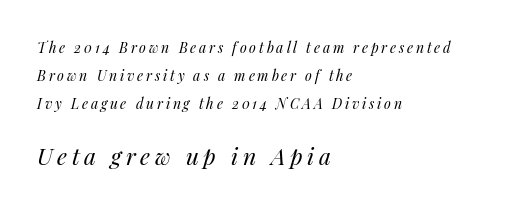
{"italic": "yes", "lean": "right", "slant_degrees": 14, "bold": "no", "underline": "no", "align": "left", "line_spacing": "loose", "line_spacing_ratio": 2.01, "letter_spacing": "wide", "letter_spacing_em": 0.2, "larger_block": "second", "size_ratio": 1.64, "glyph_px": 23}
